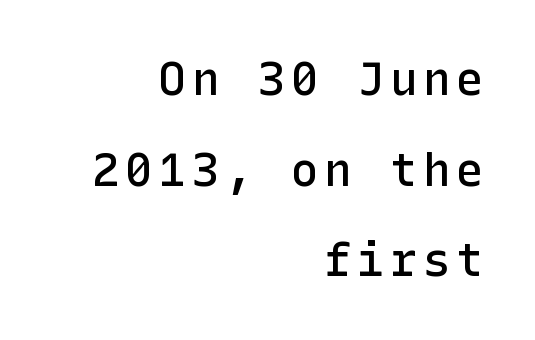
The letters stand straight up with perfectly vertical stems. Weight check: semibold — heavier than regular, not quite bold. Quick note: interline space is abundant. Classification — sans serif. The strip under each line holds only bare page.
